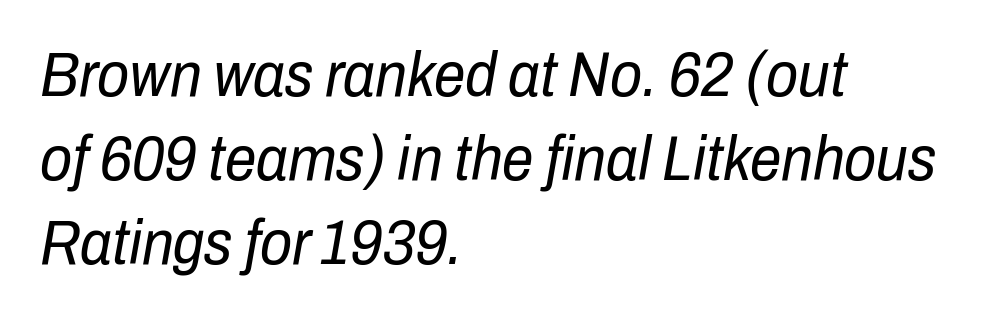
Q: Is the text bold? A: No.
Q: Is the text italic (slanted)? A: Yes, it leans right by about 10 degrees.
Q: Is the text underlined? A: No.
Q: How is the paragraph aligned? A: Left-aligned.
Q: Is the spacing between letters normal or unusually wide? A: Normal.
Q: Is the spacing between lines tight, normal or loose? A: Normal.
Q: Width (condensed, normal, or wide)? A: Condensed.
Q: Stroke contrast? A: Low.
Q: x-height? A: Medium.
Q: Monospaced? A: No.
